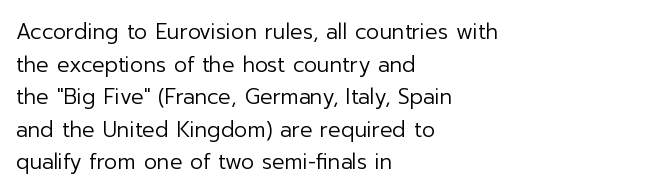
The image shows 21 px text type, upright; set left-aligned, normal line spacing (1.55x), normal letter spacing, not underlined.
